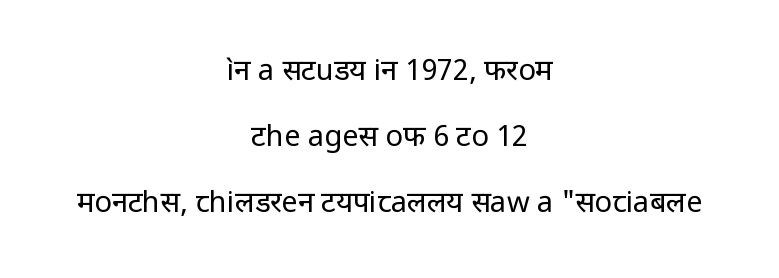
Q: Is the text bold? A: No.
Q: Is the text italic (slanted)? A: No, it is upright.
Q: Is the typeface a serif or a sans-serif typeface? A: Sans-serif.
Q: Is the text underlined? A: No.
Q: How is the paragraph aligned? A: Centered.
Q: Is the spacing between letters normal or unusually wide? A: Normal.
Q: Is the spacing between lines tight, normal or loose? A: Loose.
Q: Width (condensed, normal, or wide)? A: Normal.
Q: Stroke contrast? A: Low.
Q: x-height? A: Medium.
Q: Monospaced? A: No.
